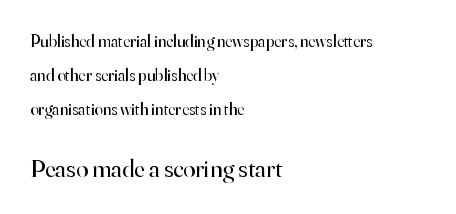
The image shows 25 px text type, upright; set left-aligned, loose line spacing (2.0x), normal letter spacing, not underlined; the second (bottom) block is 1.47x larger.
